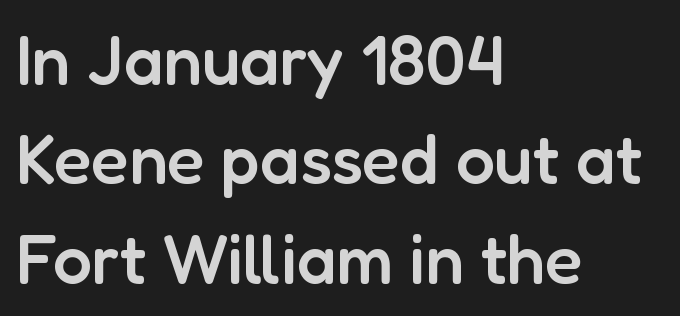
{"serif": "no", "italic": "no", "bold": "semi", "weight": "semibold", "width": "normal", "stroke_contrast": "low", "x_height": "medium", "monospaced": "no", "underline": "no", "align": "left", "line_spacing": "normal", "line_spacing_ratio": 1.44, "letter_spacing": "normal", "letter_spacing_em": 0.0, "glyph_px": 69}
